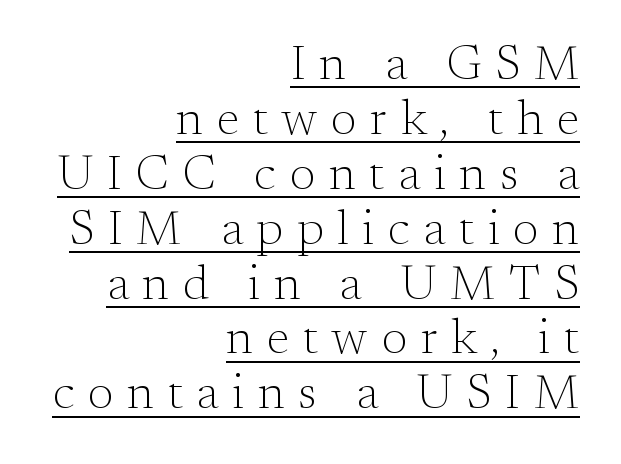
You could not count columns in this text — the font is proportionally spaced. Looks like someone drew a line under every word here. Notice how the stems are strictly vertical — no italics here. Does the type have serifs? Yes, each stem ends in a small foot.
